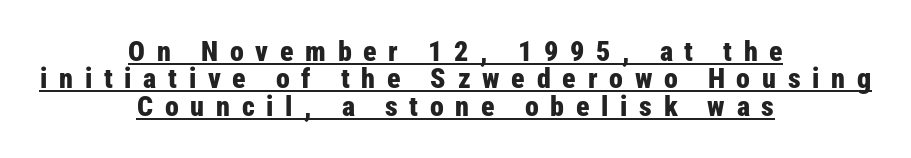
{"serif": "no", "italic": "no", "bold": "yes", "weight": "bold", "width": "condensed", "stroke_contrast": "low", "x_height": "medium", "monospaced": "no", "underline": "yes", "align": "center", "line_spacing": "tight", "line_spacing_ratio": 0.98, "letter_spacing": "wide", "letter_spacing_em": 0.42, "glyph_px": 28}
